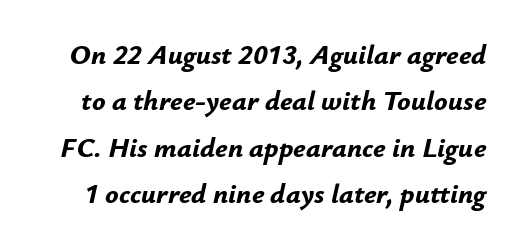
{"italic": "yes", "lean": "right", "slant_degrees": 12, "bold": "yes", "weight": "bold", "width": "normal", "stroke_contrast": "low", "x_height": "small", "monospaced": "no", "underline": "no", "line_spacing": "normal", "line_spacing_ratio": 1.66, "letter_spacing": "normal", "letter_spacing_em": 0.0, "glyph_px": 28}
